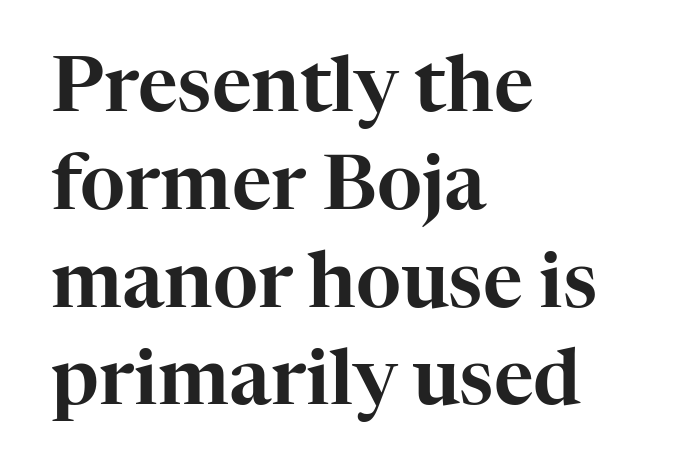
Q: Is the text italic (slanted)? A: No, it is upright.
Q: Is the typeface a serif or a sans-serif typeface? A: Serif.
Q: Is the text underlined? A: No.
Q: How is the paragraph aligned? A: Left-aligned.
Q: Is the spacing between letters normal or unusually wide? A: Normal.
Q: Is the spacing between lines tight, normal or loose? A: Normal.
Q: Width (condensed, normal, or wide)? A: Normal.
Q: Stroke contrast? A: High.
Q: x-height? A: Medium.
Q: Monospaced? A: No.
